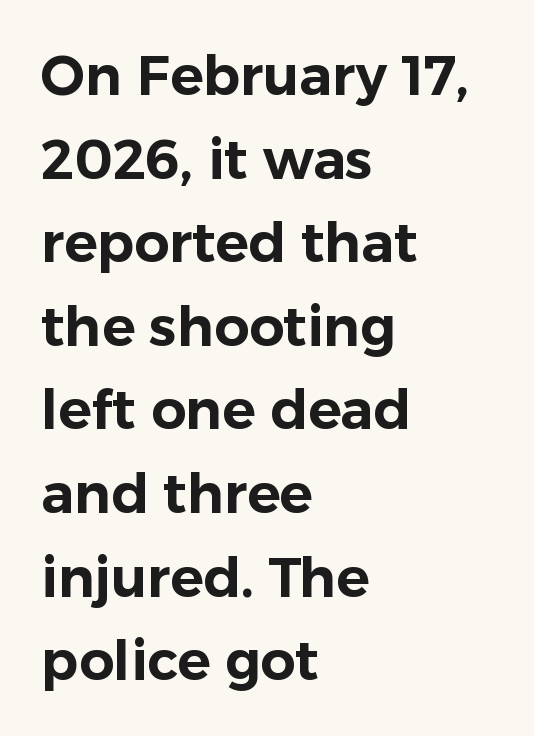
The image shows 55 px sans-serif type, upright; set left-aligned, normal line spacing (1.52x), normal letter spacing, not underlined; low stroke contrast and a medium x-height.
